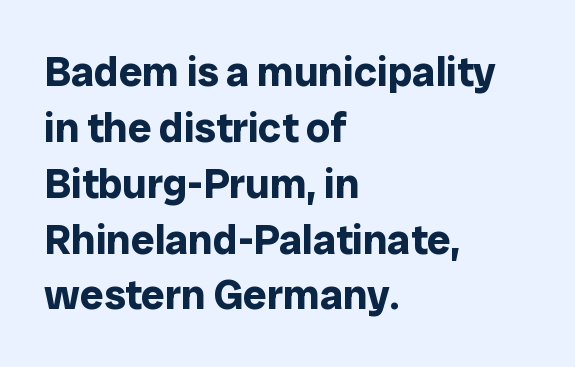
Q: Is the text bold? A: Yes.
Q: Is the text italic (slanted)? A: No, it is upright.
Q: Is the typeface a serif or a sans-serif typeface? A: Sans-serif.
Q: Is the text underlined? A: No.
Q: How is the paragraph aligned? A: Left-aligned.
Q: Is the spacing between letters normal or unusually wide? A: Normal.
Q: Is the spacing between lines tight, normal or loose? A: Normal.
Q: Width (condensed, normal, or wide)? A: Normal.
Q: Stroke contrast? A: Low.
Q: x-height? A: Medium.
Q: Monospaced? A: No.
